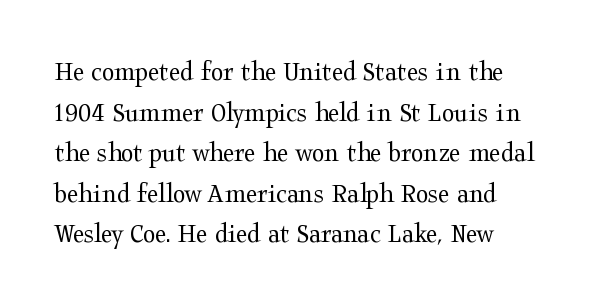
Q: Is the text bold? A: No.
Q: Is the text italic (slanted)? A: No, it is upright.
Q: Is the typeface a serif or a sans-serif typeface? A: Serif.
Q: Is the text underlined? A: No.
Q: Is the spacing between letters normal or unusually wide? A: Normal.
Q: Is the spacing between lines tight, normal or loose? A: Normal.
Q: Width (condensed, normal, or wide)? A: Wide.
Q: Stroke contrast? A: Medium.
Q: x-height? A: Medium.
Q: Monospaced? A: No.
